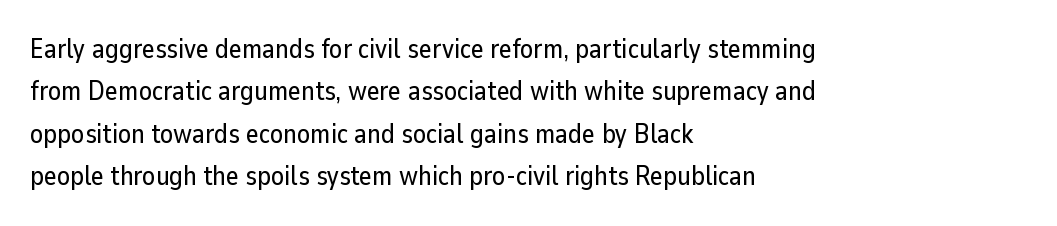
Successive baselines arrive at the customary interval. Tall strokes in this sample are plumb rather than angled. Where is the straight margin? On the left. Lines of text with bare space underneath. Each word holds together tightly as a unit, with standard inter-letter gaps.
